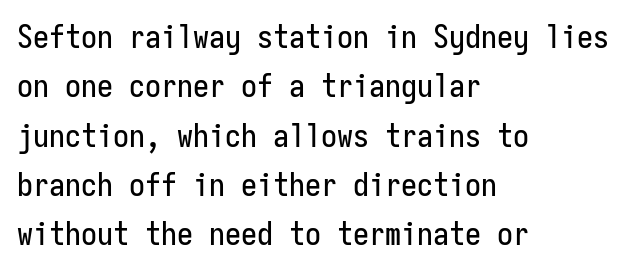
This sample uses an upright cut, with every glyph sitting square on the baseline. In terms of leading, this rendering sits right in the middle. The type is set solid horizontally, with unmodified tracking. A student would call this left alignment; a typographer would say flush left, rag right. Note the uniform advance width — an 'i' takes as much space as an 'm'. Nobody drew a line under any word here.
